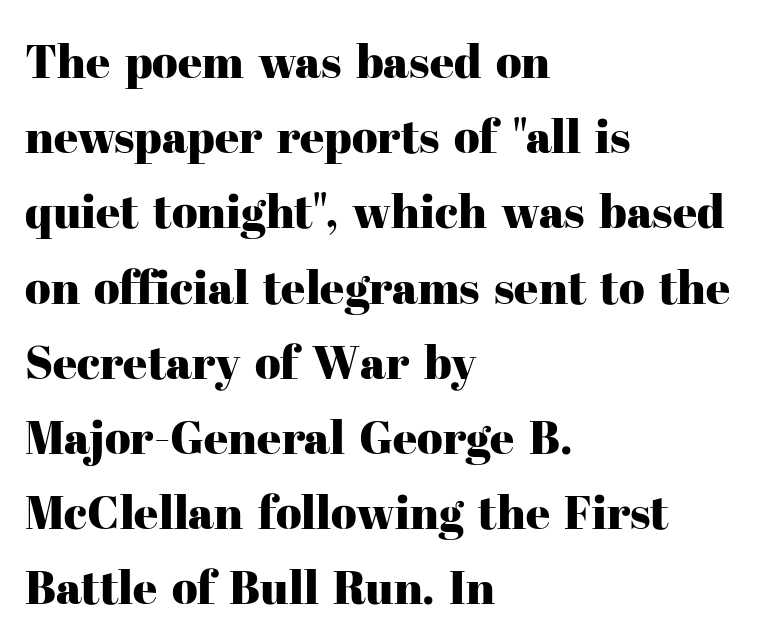
The image shows 47 px serif type, upright; set left-aligned, normal line spacing (1.6x), normal letter spacing, not underlined; high stroke contrast and a medium x-height.
